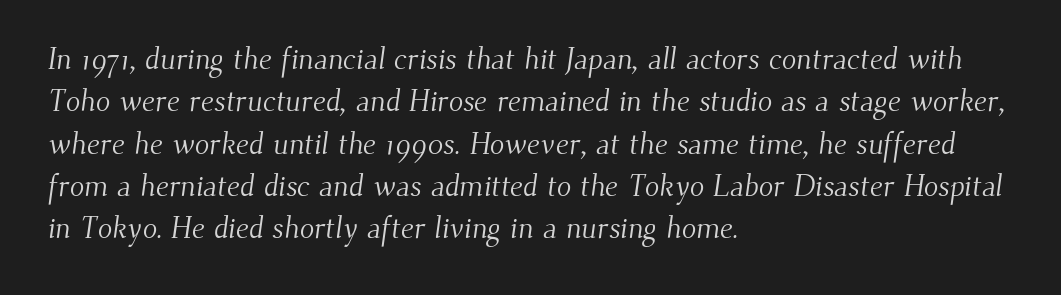
{"serif": "yes", "bold": "no", "weight": "light", "width": "normal", "stroke_contrast": "medium", "x_height": "small", "monospaced": "no", "underline": "no", "align": "left", "line_spacing": "normal", "line_spacing_ratio": 1.41, "letter_spacing": "normal", "letter_spacing_em": 0.0, "glyph_px": 30}
